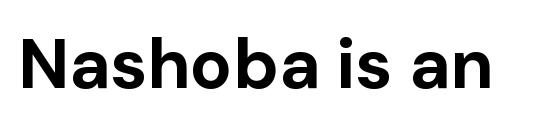
The image shows 70 px bold sans-serif type, upright; set normal letter spacing, not underlined; low stroke contrast and a medium x-height.
